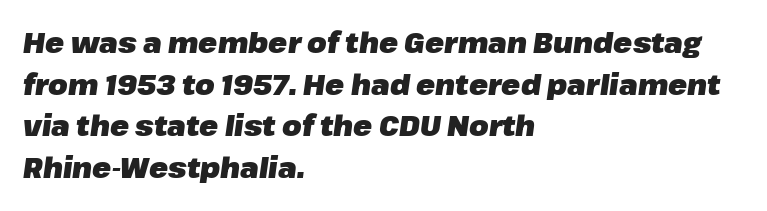
The image shows 28 px heavy type, italic (leaning right); set left-aligned, normal line spacing (1.49x), normal letter spacing, not underlined; low stroke contrast and a medium x-height.
